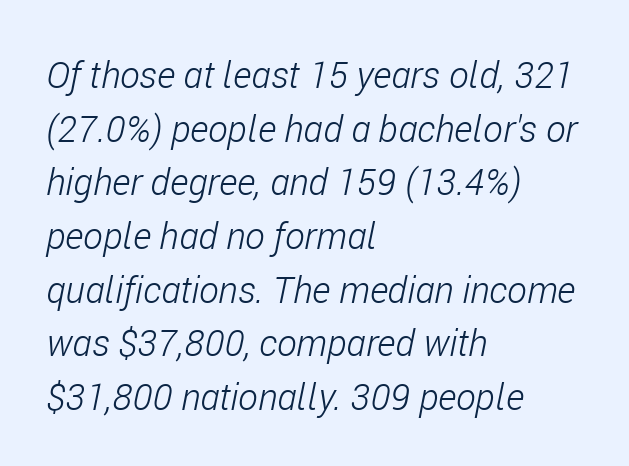
The image shows 37 px light, condensed type, italic (leaning right); set left-aligned, normal line spacing (1.45x), normal letter spacing, not underlined; low stroke contrast and a medium x-height.
